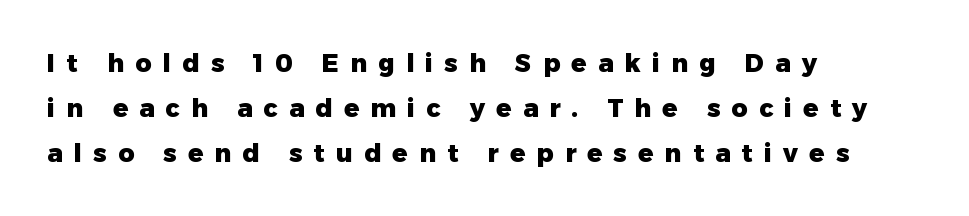
The image shows 25 px bold type, upright; set left-aligned, line spacing 1.8x, unusually wide letter spacing (+0.45 em), not underlined.
